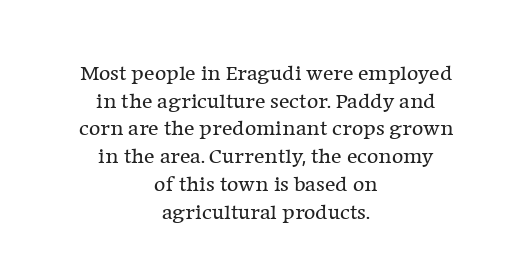
Q: Is the text bold? A: No.
Q: Is the text italic (slanted)? A: No, it is upright.
Q: Is the text underlined? A: No.
Q: How is the paragraph aligned? A: Centered.
Q: Is the spacing between letters normal or unusually wide? A: Normal.
Q: Is the spacing between lines tight, normal or loose? A: Normal.
